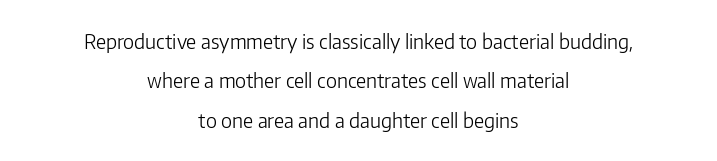
The image shows 20 px text type, upright; set centered, loose line spacing (1.97x), normal letter spacing, not underlined.
